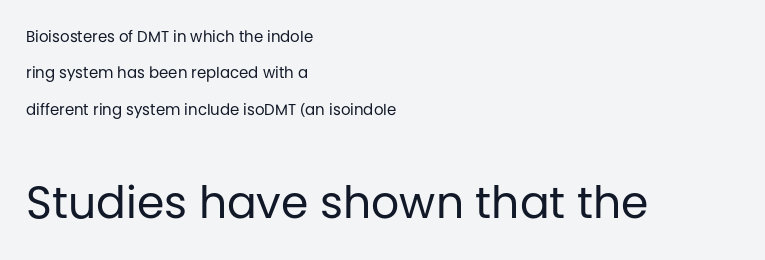
Weight: in the light-to-regular range. To sum up the face: it is a sans, with no serifs. The composition opens small and finishes big. Unmarked baselines from the first word to the last.
